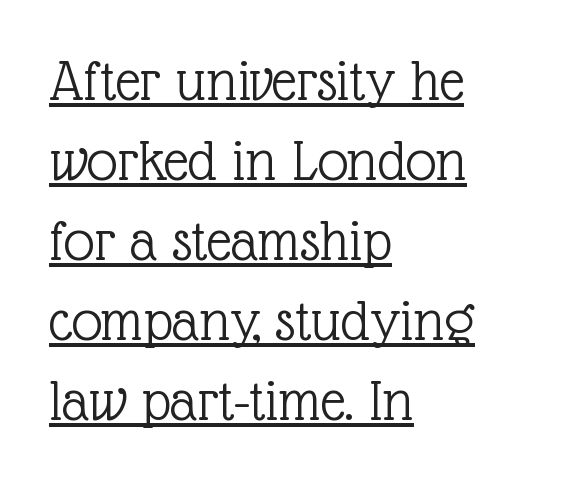
Q: Is the text bold? A: No.
Q: Is the text italic (slanted)? A: No, it is upright.
Q: Is the typeface a serif or a sans-serif typeface? A: Serif.
Q: Is the text underlined? A: Yes.
Q: How is the paragraph aligned? A: Left-aligned.
Q: Is the spacing between letters normal or unusually wide? A: Normal.
Q: Is the spacing between lines tight, normal or loose? A: Normal.
Q: Width (condensed, normal, or wide)? A: Normal.
Q: x-height? A: Medium.
Q: Monospaced? A: No.
